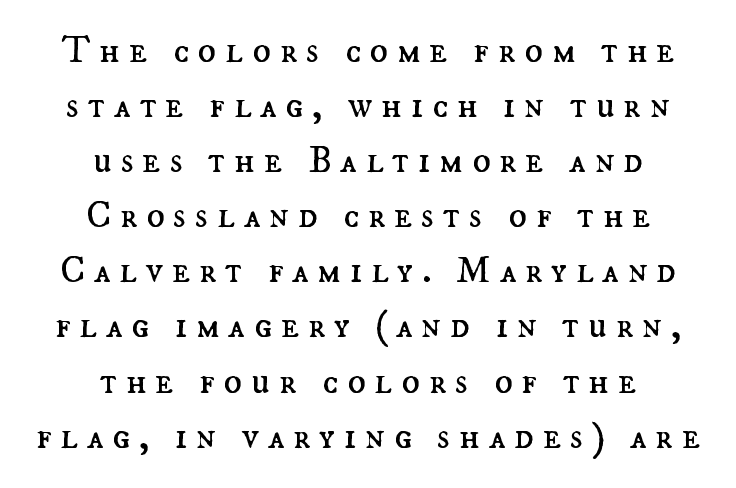
The image shows 38 px regular-weight type, upright; set centered, normal line spacing (1.45x), unusually wide letter spacing (+0.23 em), not underlined; medium stroke contrast and a small x-height.
